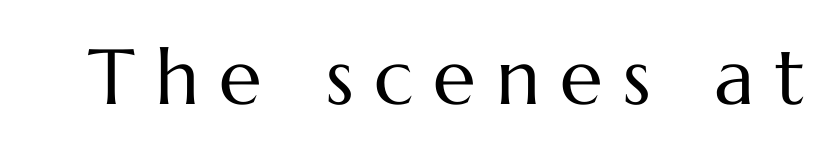
Q: Is the text bold? A: No.
Q: Is the text italic (slanted)? A: No, it is upright.
Q: Is the text underlined? A: No.
Q: Is the spacing between letters normal or unusually wide? A: Unusually wide.
Q: Width (condensed, normal, or wide)? A: Normal.
Q: Stroke contrast? A: Medium.
Q: x-height? A: Medium.
Q: Monospaced? A: No.
